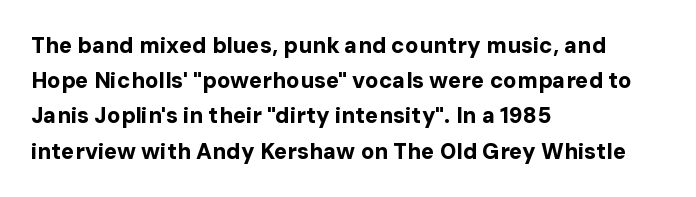
Every row of glyphs begins at an identical x-position on the left. Each word holds together tightly as a unit, with standard inter-letter gaps. What's the leading like? Ordinary, nothing unusual. Nope, not italic — everything's standing straight. The space directly below the letters is spotless.
